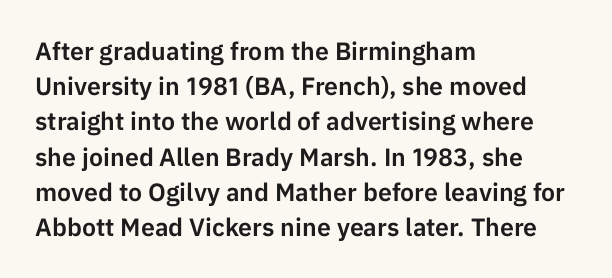
Posture: straight, roman, zero tilt. This rendering uses left alignment, leaving the right contour irregular. This sample keeps an unexceptional amount of space between lines. Bare-footed words on every line.
